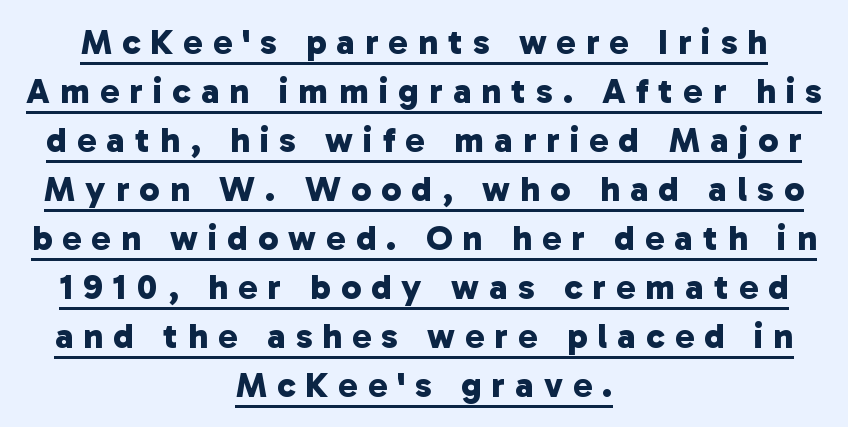
{"serif": "no", "bold": "yes", "weight": "bold", "width": "normal", "stroke_contrast": "low", "x_height": "medium", "monospaced": "no", "underline": "yes", "align": "center", "line_spacing": "normal", "line_spacing_ratio": 1.36, "letter_spacing": "wide", "letter_spacing_em": 0.28, "glyph_px": 36}
